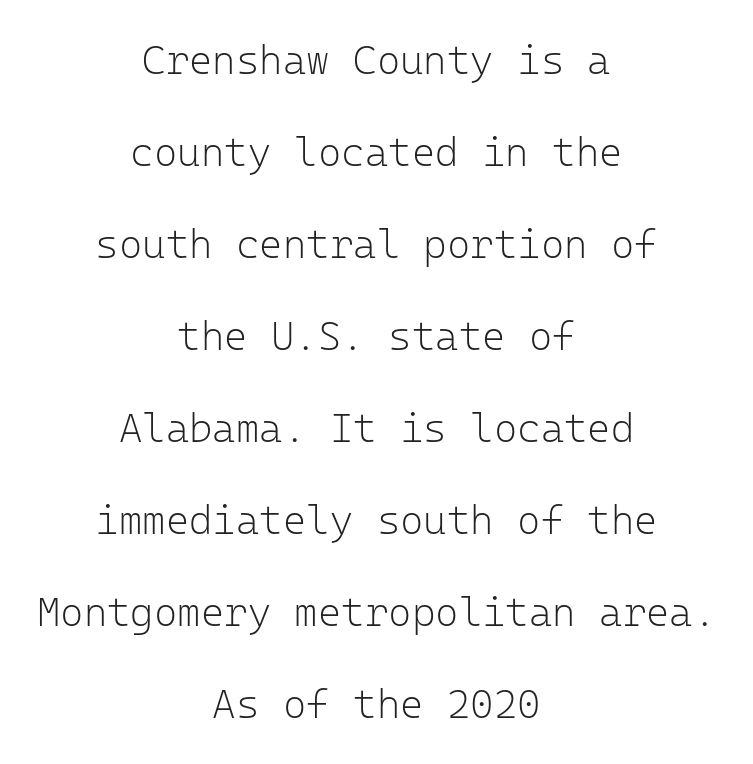
When letters stand straight like this, we call the style roman or upright. You could count columns in this text — the font is strictly monospaced. This is sans-serif lettering, the kind often seen on screens and signage. The cut favours lightness, reaching ordinary text weight at its darkest. The space beneath each line is pristine and unruled.
